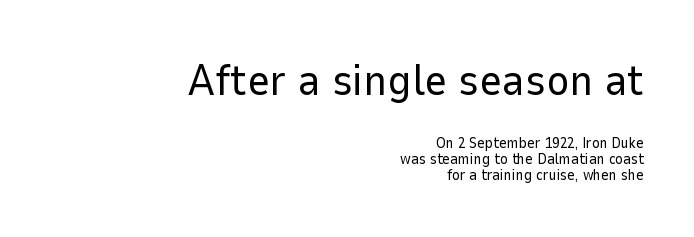
Look at the tracking — it's just the regular setting, nothing added. Stems and bowls with no extra thickness — not bold. I'd call this a sans setting — the letters go barefoot. Leading: reduced.
